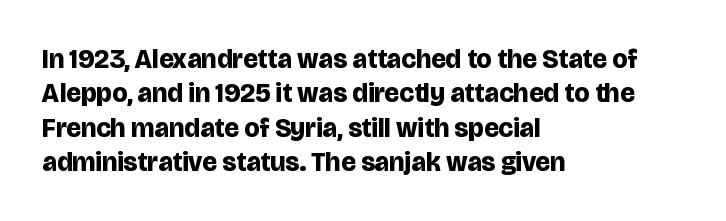
{"italic": "no", "bold": "yes", "underline": "no", "align": "left", "line_spacing": "normal", "line_spacing_ratio": 1.27, "letter_spacing": "normal", "letter_spacing_em": 0.0, "glyph_px": 27}
